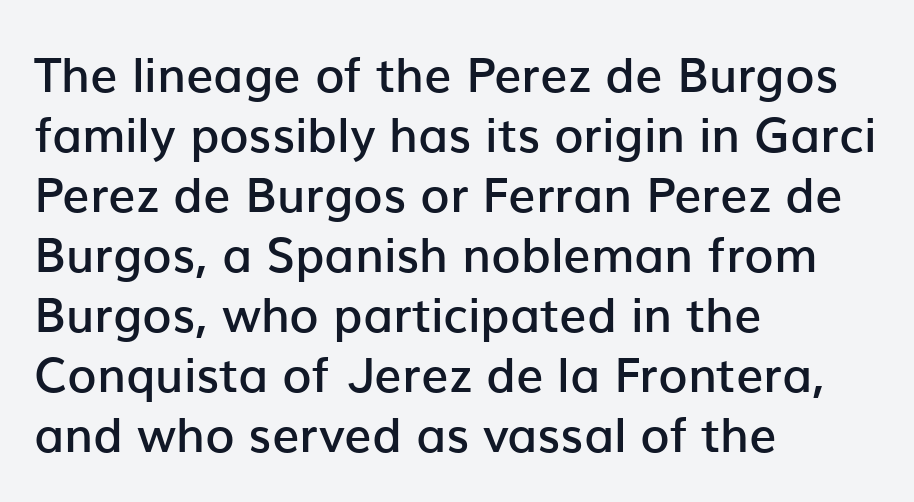
{"serif": "no", "italic": "no", "bold": "semi", "weight": "semibold", "width": "normal", "stroke_contrast": "low", "x_height": "medium", "monospaced": "no", "underline": "no", "align": "left", "line_spacing": "normal", "line_spacing_ratio": 1.25, "letter_spacing": "normal", "letter_spacing_em": 0.0, "glyph_px": 48}
